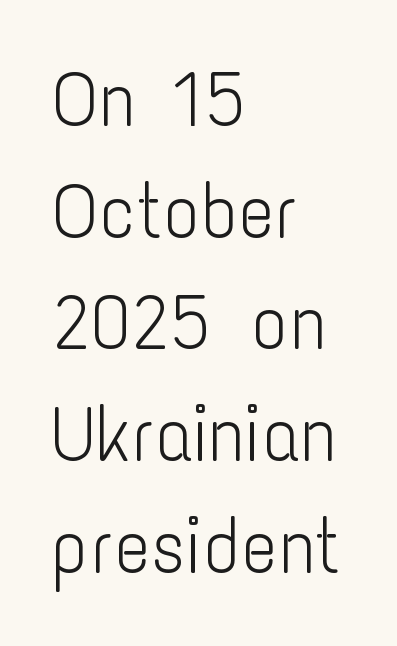
Q: Is the text bold? A: No.
Q: Is the text italic (slanted)? A: No, it is upright.
Q: Is the typeface a serif or a sans-serif typeface? A: Sans-serif.
Q: Is the text underlined? A: No.
Q: How is the paragraph aligned? A: Left-aligned.
Q: Is the spacing between letters normal or unusually wide? A: Normal.
Q: Is the spacing between lines tight, normal or loose? A: Normal.
Q: Width (condensed, normal, or wide)? A: Condensed.
Q: Stroke contrast? A: Low.
Q: x-height? A: Medium.
Q: Monospaced? A: No.
